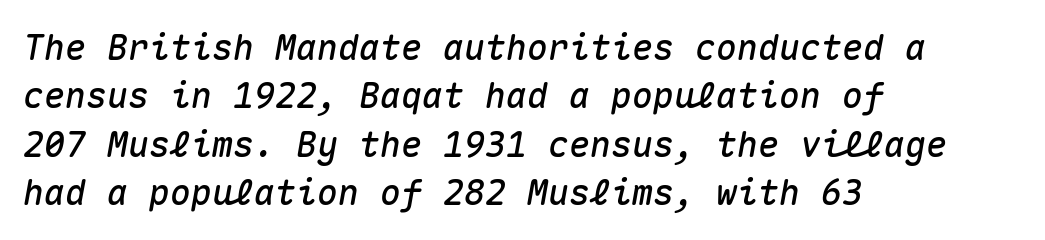
Q: Is the text italic (slanted)? A: Yes, it leans right by about 10 degrees.
Q: Is the text underlined? A: No.
Q: How is the paragraph aligned? A: Left-aligned.
Q: Is the spacing between letters normal or unusually wide? A: Normal.
Q: Is the spacing between lines tight, normal or loose? A: Normal.
Q: Width (condensed, normal, or wide)? A: Normal.
Q: Stroke contrast? A: Medium.
Q: x-height? A: Medium.
Q: Monospaced? A: Yes.
